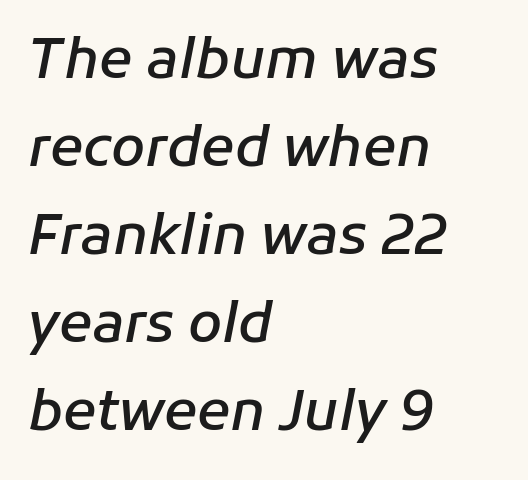
{"italic": "yes", "lean": "right", "slant_degrees": 11, "bold": "semi", "weight": "semibold", "width": "normal", "stroke_contrast": "low", "x_height": "medium", "monospaced": "no", "underline": "no", "align": "left", "line_spacing": "normal", "line_spacing_ratio": 1.6, "letter_spacing": "normal", "letter_spacing_em": 0.0, "glyph_px": 55}
